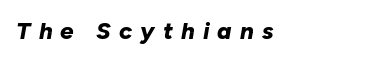
Q: Is the text bold? A: Yes.
Q: Is the text italic (slanted)? A: Yes, it leans right by about 10 degrees.
Q: Is the text underlined? A: No.
Q: Is the spacing between letters normal or unusually wide? A: Unusually wide.
